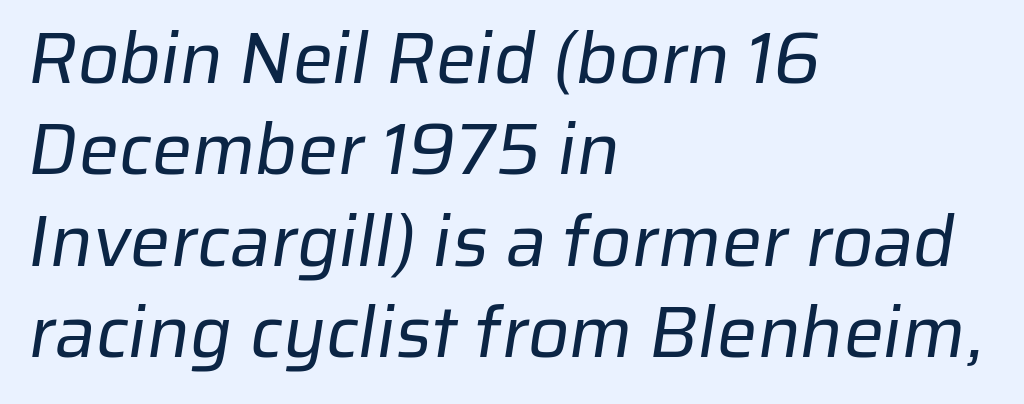
Underlining? Definitely not there. Note the varied advance widths — an 'i' is clearly narrower than an 'm'. Students, observe: this is what conventionally led text looks like. The rendering shows plain stroke endings on the letterforms — a sans-serif design. Does extra space separate the letters? No, they use regular spacing. Caption: face not bold, strokes unweighted.
